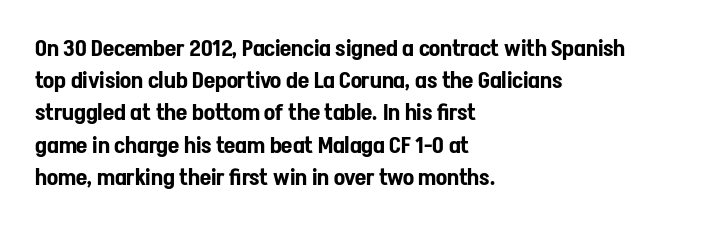
{"italic": "no", "underline": "no", "align": "left", "line_spacing": "normal", "line_spacing_ratio": 1.4, "letter_spacing": "normal", "letter_spacing_em": 0.0, "glyph_px": 23}
